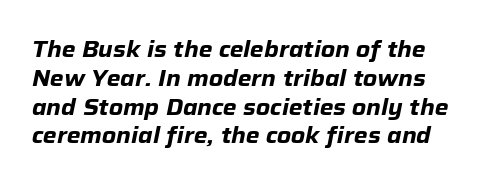
The image shows 22 px bold type, italic (leaning right); set normal line spacing (1.31x), normal letter spacing, not underlined.
